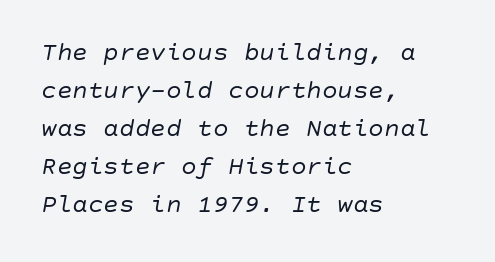
{"italic": "yes", "lean": "right", "slant_degrees": 10, "bold": "no", "underline": "no", "align": "left", "line_spacing": "normal", "line_spacing_ratio": 1.46, "letter_spacing": "normal", "letter_spacing_em": 0.0, "glyph_px": 26}
